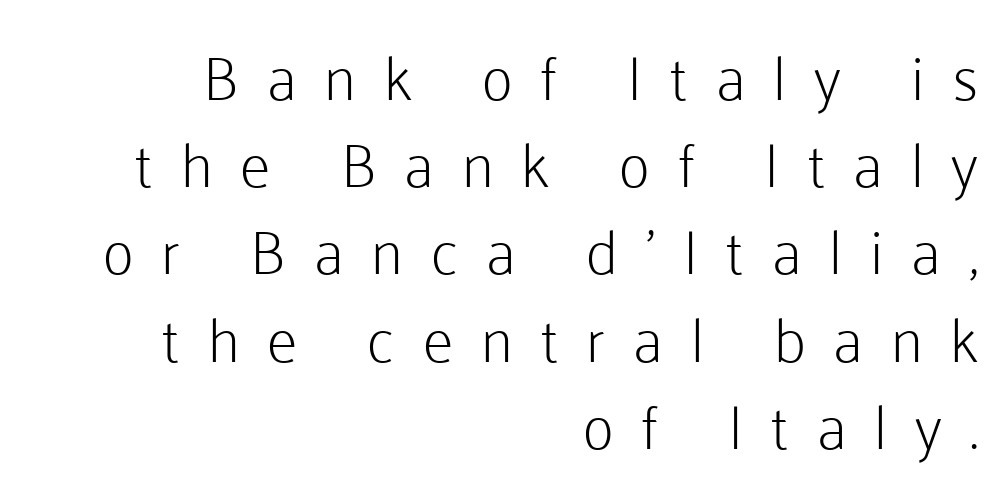
Q: Is the text bold? A: No.
Q: Is the text italic (slanted)? A: No, it is upright.
Q: Is the typeface a serif or a sans-serif typeface? A: Sans-serif.
Q: Is the text underlined? A: No.
Q: How is the paragraph aligned? A: Right-aligned.
Q: Is the spacing between letters normal or unusually wide? A: Unusually wide.
Q: Is the spacing between lines tight, normal or loose? A: Normal.
Q: Width (condensed, normal, or wide)? A: Normal.
Q: Stroke contrast? A: Low.
Q: x-height? A: Medium.
Q: Monospaced? A: No.
